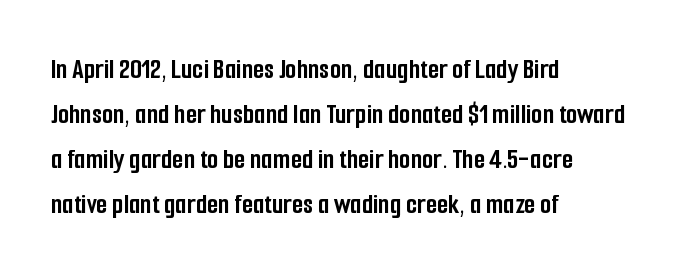
Q: Is the text bold? A: Yes.
Q: Is the text italic (slanted)? A: No, it is upright.
Q: Is the typeface a serif or a sans-serif typeface? A: Sans-serif.
Q: Is the text underlined? A: No.
Q: How is the paragraph aligned? A: Left-aligned.
Q: Is the spacing between letters normal or unusually wide? A: Normal.
Q: Is the spacing between lines tight, normal or loose? A: Normal.
Q: Width (condensed, normal, or wide)? A: Condensed.
Q: Stroke contrast? A: Low.
Q: x-height? A: Medium.
Q: Monospaced? A: No.
